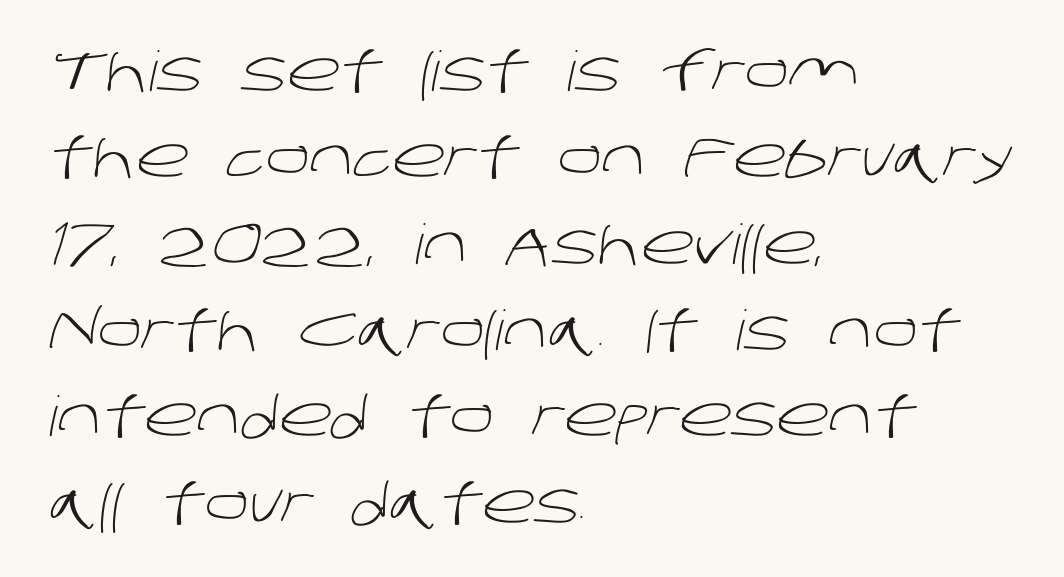
{"serif": "no", "bold": "no", "weight": "light", "width": "normal", "stroke_contrast": "low", "x_height": "large", "monospaced": "no", "underline": "no", "align": "left", "line_spacing": "normal", "line_spacing_ratio": 1.57, "letter_spacing": "normal", "letter_spacing_em": 0.0, "glyph_px": 55}
